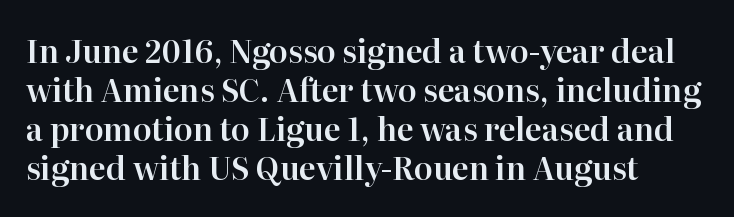
Character widths vary here, with narrow letters taking less room than wide ones. This rendering features lettering with no underline. These lines are composed in type with serifs. Vertically, the passage feels balanced, rows spaced as you'd expect. Do the letters lean? They stand straight. Short and long lines alike share a common starting point at left.
